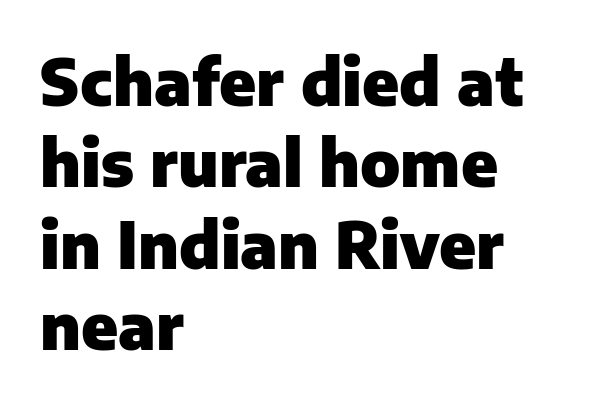
Q: Is the text bold? A: Yes.
Q: Is the text italic (slanted)? A: No, it is upright.
Q: Is the typeface a serif or a sans-serif typeface? A: Sans-serif.
Q: Is the text underlined? A: No.
Q: How is the paragraph aligned? A: Left-aligned.
Q: Is the spacing between letters normal or unusually wide? A: Normal.
Q: Is the spacing between lines tight, normal or loose? A: Normal.
Q: Width (condensed, normal, or wide)? A: Normal.
Q: Stroke contrast? A: Low.
Q: x-height? A: Medium.
Q: Monospaced? A: No.
